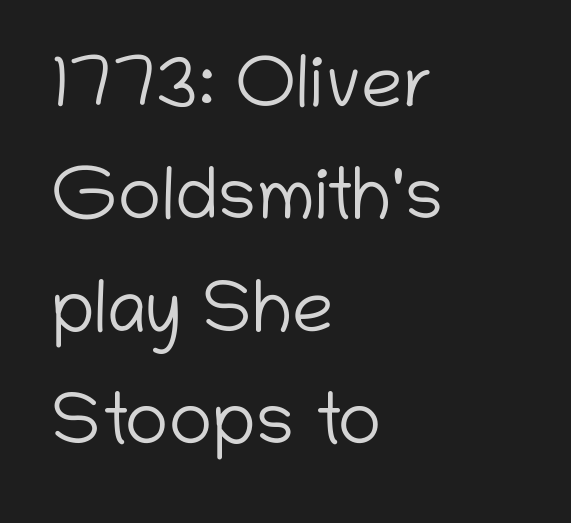
Q: Is the text bold? A: No.
Q: Is the text italic (slanted)? A: No, it is upright.
Q: Is the typeface a serif or a sans-serif typeface? A: Sans-serif.
Q: Is the text underlined? A: No.
Q: How is the paragraph aligned? A: Left-aligned.
Q: Is the spacing between letters normal or unusually wide? A: Normal.
Q: Is the spacing between lines tight, normal or loose? A: Normal.
Q: Width (condensed, normal, or wide)? A: Normal.
Q: Stroke contrast? A: Low.
Q: x-height? A: Medium.
Q: Monospaced? A: No.
